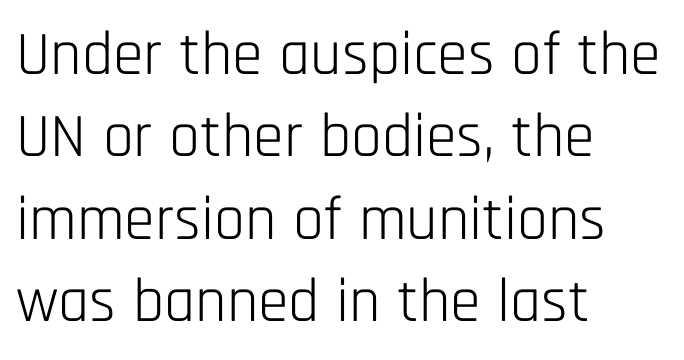
Anything drawn beneath the words? Only blank space. The strokes carry an ordinary text weight at most. The rendering uses a moderate line-height, typical for paragraphs. Horizontal alignment here is leftward, the default for most running prose.
